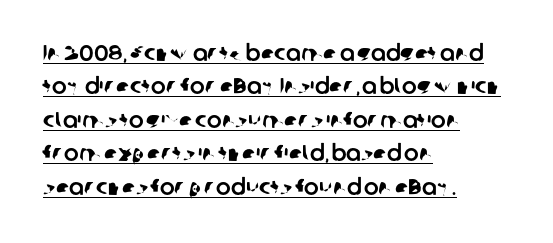
Q: Is the text underlined? A: Yes.
Q: How is the paragraph aligned? A: Left-aligned.
Q: Is the spacing between letters normal or unusually wide? A: Normal.
Q: Is the spacing between lines tight, normal or loose? A: Normal.
